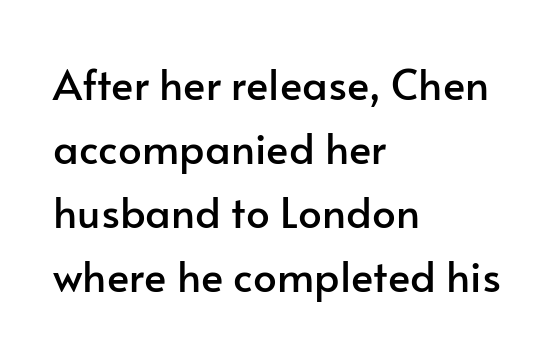
The image shows 42 px sans-serif type, upright; set left-aligned, normal line spacing (1.52x), normal letter spacing, not underlined; low stroke contrast and a small x-height.
